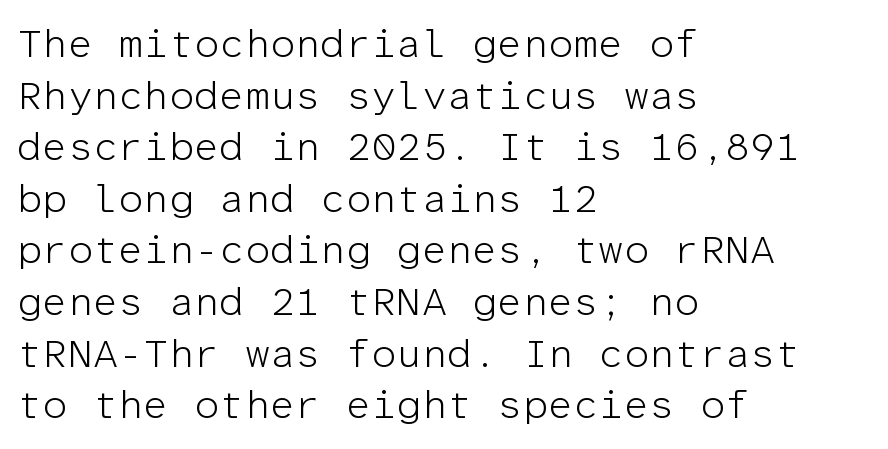
The image shows 40 px light sans-serif type, upright, monospaced; set left-aligned, normal line spacing (1.29x), normal letter spacing, not underlined; low stroke contrast and a medium x-height.
